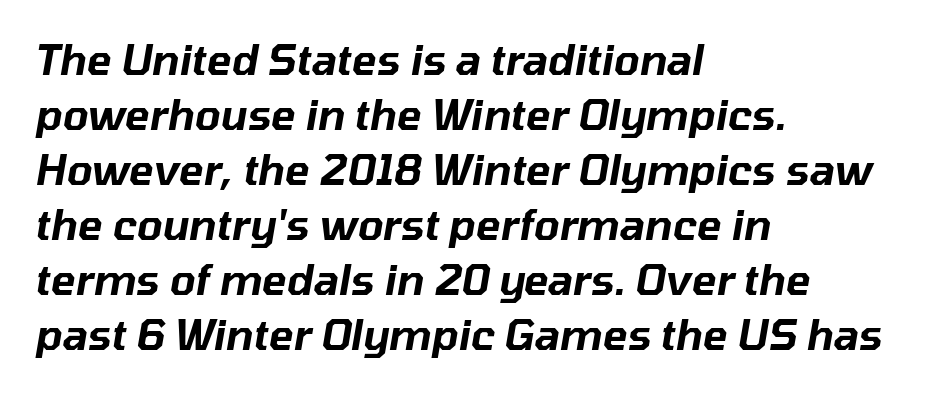
Q: Is the text italic (slanted)? A: Yes, it leans right by about 10 degrees.
Q: Is the text underlined? A: No.
Q: How is the paragraph aligned? A: Left-aligned.
Q: Is the spacing between letters normal or unusually wide? A: Normal.
Q: Is the spacing between lines tight, normal or loose? A: Normal.
Q: Width (condensed, normal, or wide)? A: Normal.
Q: Stroke contrast? A: Low.
Q: x-height? A: Medium.
Q: Monospaced? A: No.
